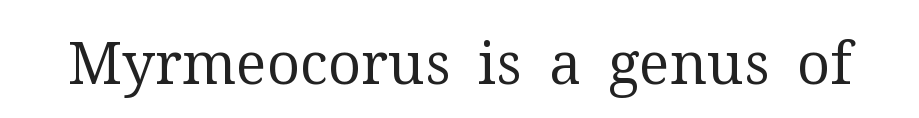
The image shows 58 px regular-weight serif type, upright; set normal letter spacing, not underlined; medium stroke contrast and a medium x-height.
